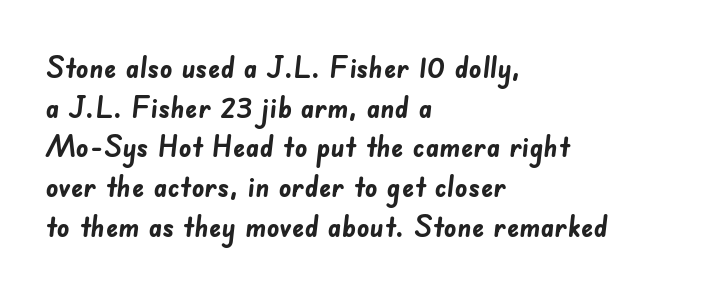
A bare baseline throughout the passage. Heft: maximum for text — a bold. Normally led — the rows are evenly, conventionally spaced. Spacing verdict: proportional, widths tailored to each character.
